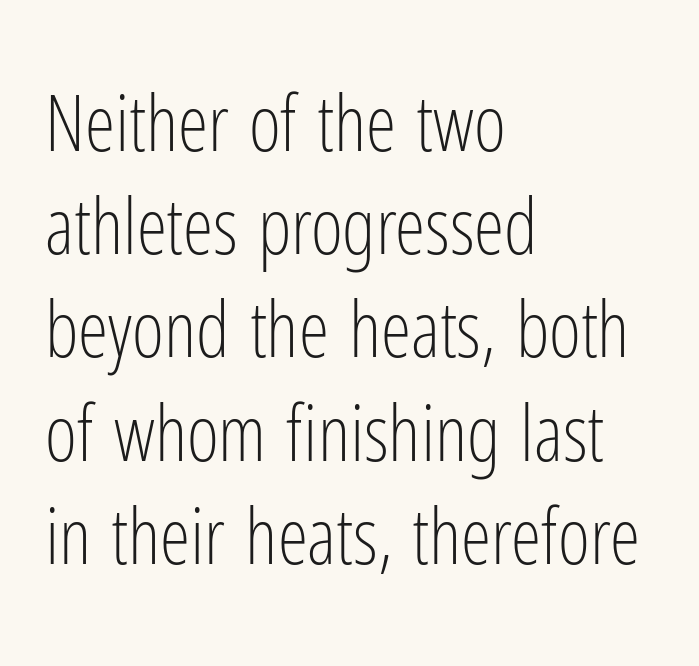
{"serif": "no", "italic": "no", "bold": "no", "weight": "light", "width": "condensed", "stroke_contrast": "low", "x_height": "medium", "monospaced": "no", "underline": "no", "align": "left", "line_spacing": "normal", "line_spacing_ratio": 1.34, "letter_spacing": "normal", "letter_spacing_em": 0.0, "glyph_px": 77}
